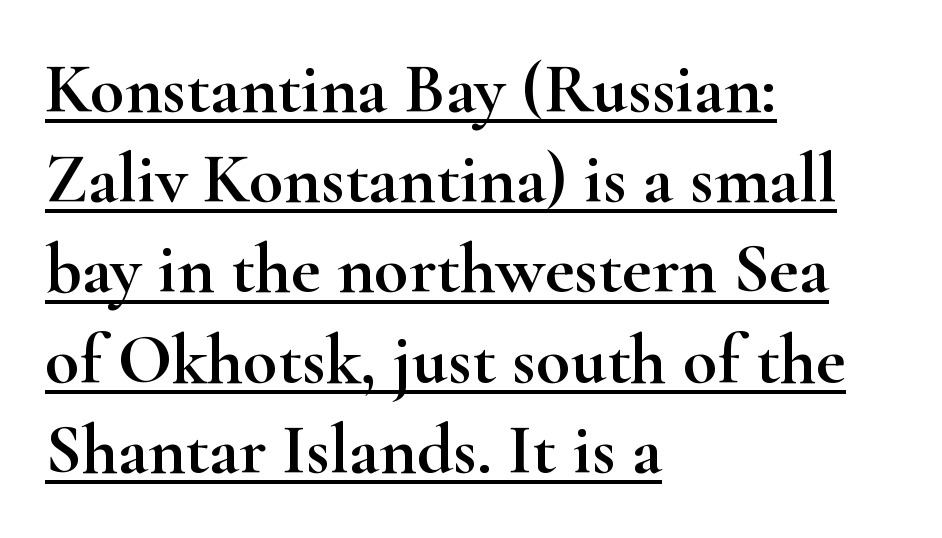
The image shows 71 px wide serif type, upright; set left-aligned, normal line spacing (1.27x), normal letter spacing, underlined; high stroke contrast and a small x-height.
